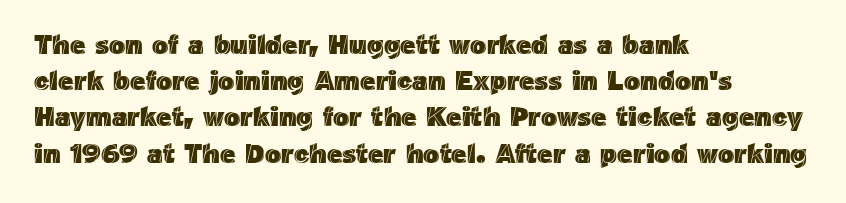
Q: Is the text italic (slanted)? A: No, it is upright.
Q: Is the text underlined? A: No.
Q: How is the paragraph aligned? A: Left-aligned.
Q: Is the spacing between letters normal or unusually wide? A: Normal.
Q: Is the spacing between lines tight, normal or loose? A: Normal.
